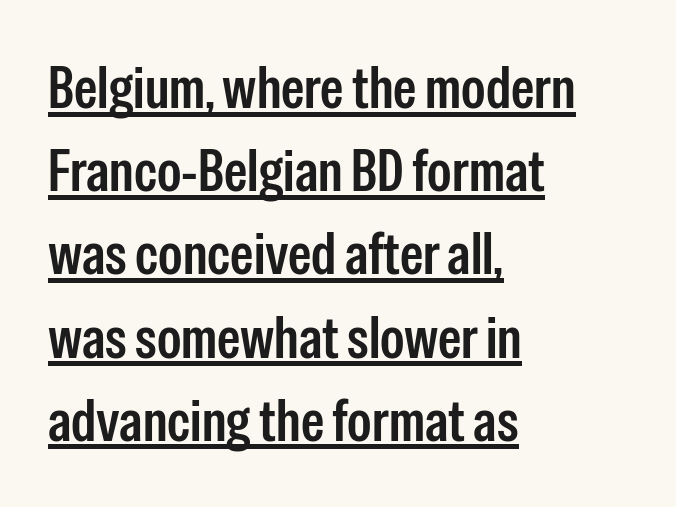
The image shows 59 px semibold, condensed sans-serif type, upright; set left-aligned, normal line spacing (1.41x), normal letter spacing, underlined; low stroke contrast and a medium x-height.
